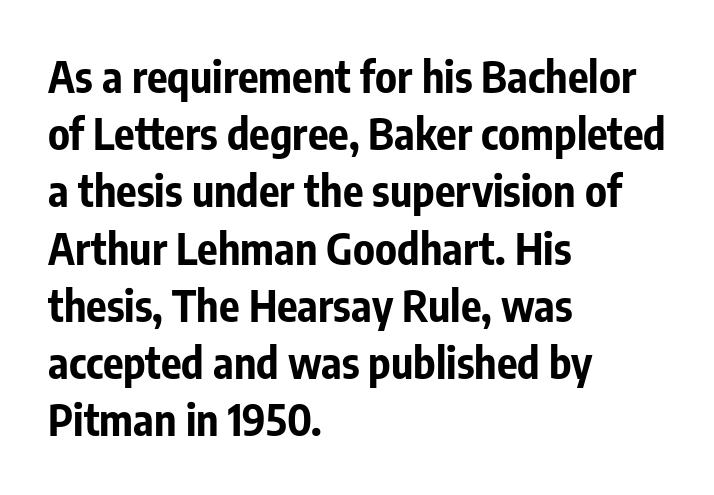
{"serif": "no", "italic": "no", "bold": "yes", "weight": "bold", "width": "condensed", "stroke_contrast": "low", "x_height": "medium", "monospaced": "no", "underline": "no", "align": "left", "line_spacing": "normal", "line_spacing_ratio": 1.33, "letter_spacing": "normal", "letter_spacing_em": 0.0, "glyph_px": 43}
